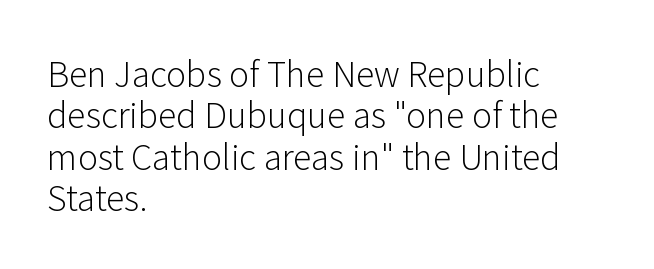
Notice how the passage keeps a crisp vertical edge on the left only. Inter-character spacing is left at the font's built-in metrics. Think of a printed novel: that variable character pitch is what you see here. Letters have the restrained weight of plain body copy at most. The rendering shows plain stroke endings on the letterforms — a sans-serif design. A typesetter would mark this as roman, not italic.
